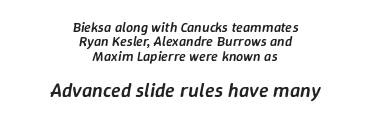
The image shows 20 px text type, italic (leaning right); set centered, tight line spacing (1.03x), normal letter spacing, not underlined; the second (bottom) block is 1.43x larger.
